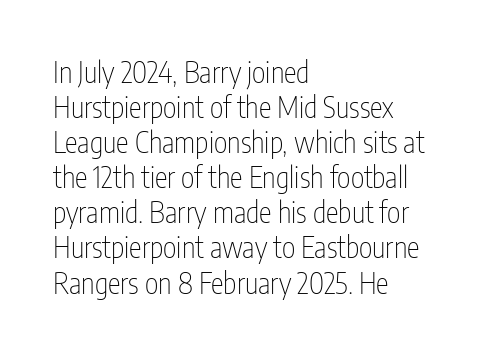
The image shows 29 px thin, condensed sans-serif type, upright; set left-aligned, line spacing 1.21x, normal letter spacing, not underlined; low stroke contrast and a medium x-height.
